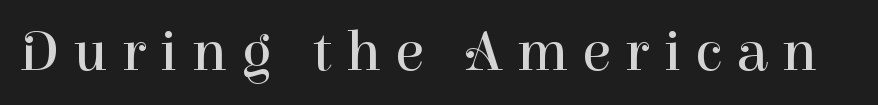
Q: Is the text bold? A: No.
Q: Is the text italic (slanted)? A: No, it is upright.
Q: Is the typeface a serif or a sans-serif typeface? A: Serif.
Q: Is the text underlined? A: No.
Q: Is the spacing between letters normal or unusually wide? A: Unusually wide.
Q: Width (condensed, normal, or wide)? A: Normal.
Q: Stroke contrast? A: High.
Q: x-height? A: Medium.
Q: Monospaced? A: No.
